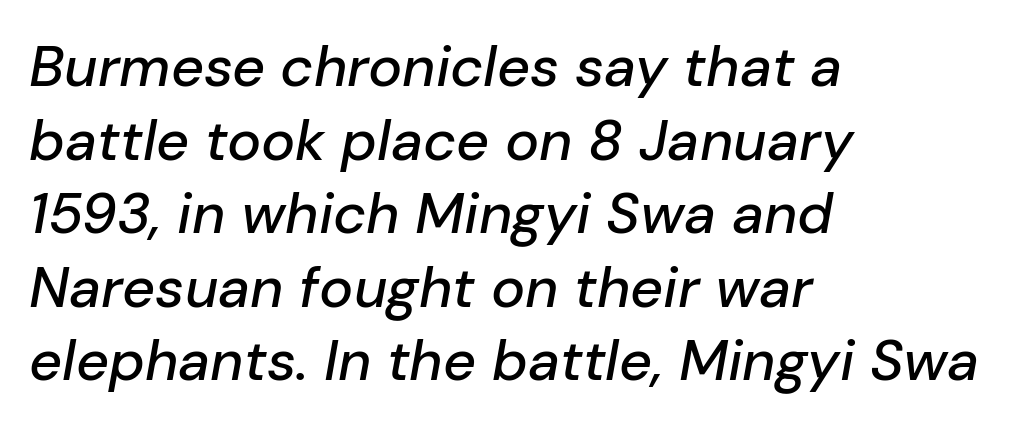
Q: Is the text italic (slanted)? A: Yes, it leans right by about 10 degrees.
Q: Is the text underlined? A: No.
Q: How is the paragraph aligned? A: Left-aligned.
Q: Is the spacing between letters normal or unusually wide? A: Normal.
Q: Is the spacing between lines tight, normal or loose? A: Normal.
Q: Width (condensed, normal, or wide)? A: Normal.
Q: Stroke contrast? A: Low.
Q: x-height? A: Medium.
Q: Monospaced? A: No.
